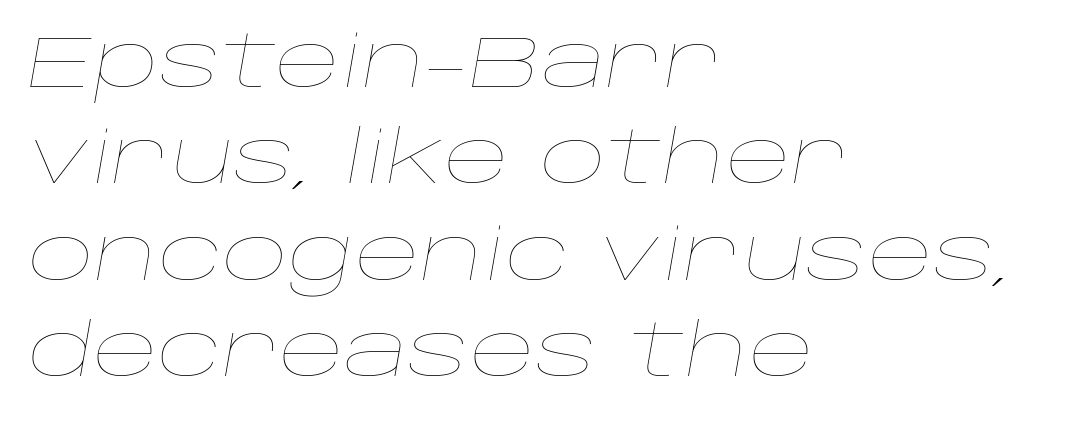
{"italic": "yes", "lean": "right", "slant_degrees": 10, "bold": "no", "weight": "thin", "width": "wide", "stroke_contrast": "low", "x_height": "large", "monospaced": "no", "underline": "no", "align": "left", "line_spacing": "normal", "line_spacing_ratio": 1.34, "letter_spacing": "normal", "letter_spacing_em": 0.0, "glyph_px": 72}
